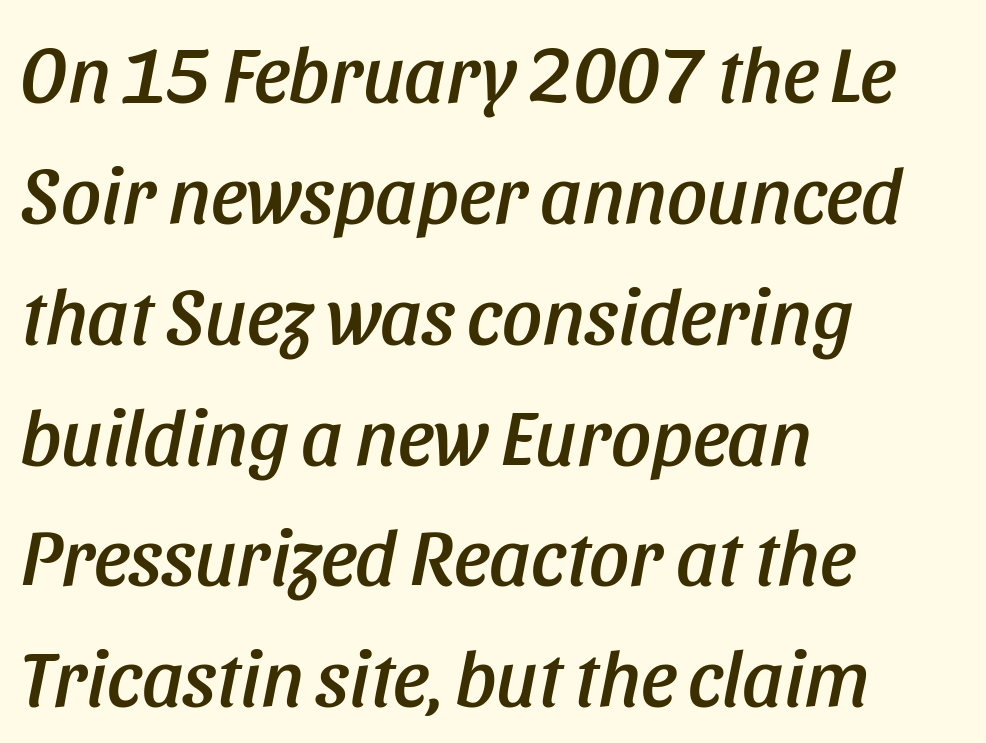
{"italic": "yes", "lean": "right", "slant_degrees": 11, "width": "condensed", "stroke_contrast": "low", "x_height": "large", "monospaced": "no", "underline": "no", "align": "left", "line_spacing": "normal", "line_spacing_ratio": 1.53, "letter_spacing": "normal", "letter_spacing_em": 0.0, "glyph_px": 79}
